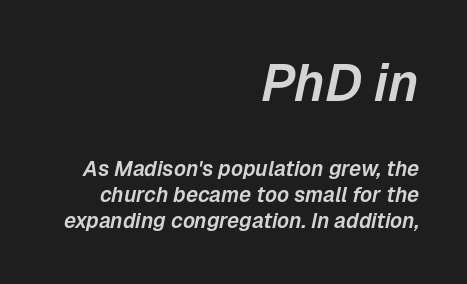
{"italic": "yes", "lean": "right", "slant_degrees": 12, "width": "normal", "stroke_contrast": "low", "x_height": "medium", "monospaced": "no", "underline": "no", "align": "right", "line_spacing_ratio": 1.24, "letter_spacing": "normal", "letter_spacing_em": 0.0, "larger_block": "first", "size_ratio": 2.48, "glyph_px": 52}
